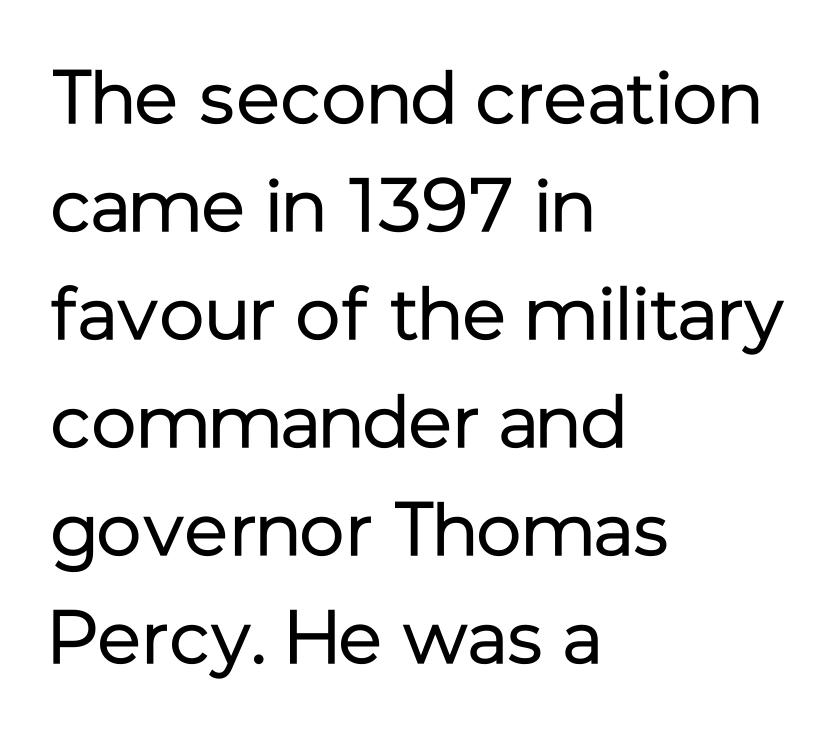
{"serif": "no", "italic": "no", "bold": "no", "weight": "regular", "width": "normal", "stroke_contrast": "low", "x_height": "medium", "monospaced": "no", "underline": "no", "align": "left", "line_spacing": "normal", "line_spacing_ratio": 1.44, "letter_spacing": "normal", "letter_spacing_em": 0.0, "glyph_px": 75}
